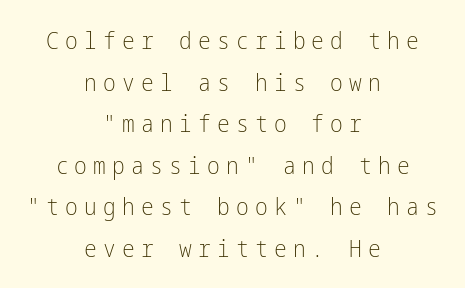
{"italic": "no", "bold": "no", "underline": "no", "align": "center", "line_spacing_ratio": 1.73, "letter_spacing": "wide", "letter_spacing_em": 0.26, "glyph_px": 24}
